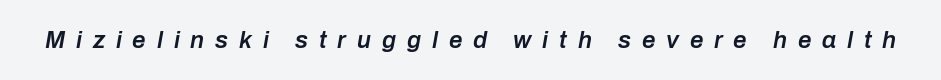
Q: Is the text bold? A: Semi-bold.
Q: Is the text italic (slanted)? A: Yes, it leans right by about 10 degrees.
Q: Is the text underlined? A: No.
Q: Is the spacing between letters normal or unusually wide? A: Unusually wide.
